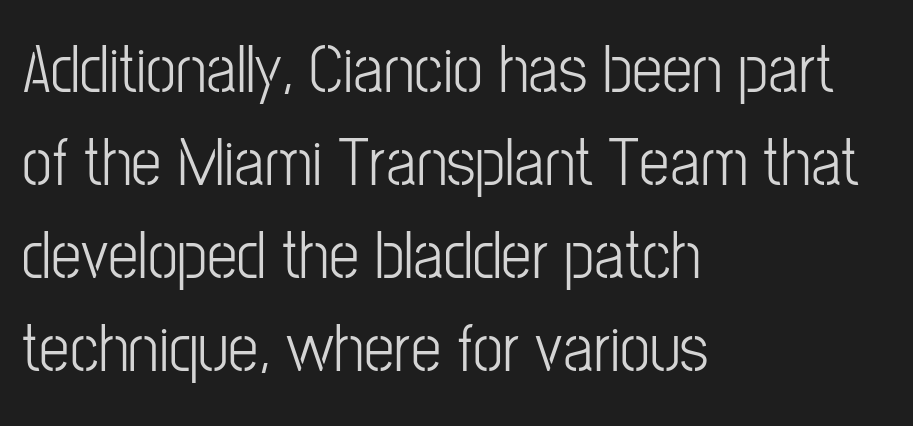
{"serif": "no", "italic": "no", "width": "condensed", "stroke_contrast": "low", "x_height": "medium", "monospaced": "no", "underline": "no", "align": "left", "line_spacing": "normal", "line_spacing_ratio": 1.37, "letter_spacing": "normal", "letter_spacing_em": 0.0, "glyph_px": 68}
